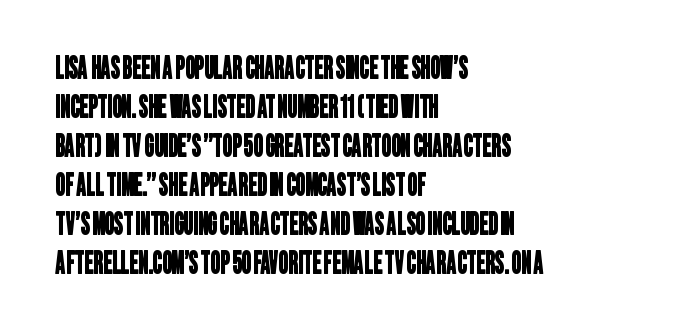
The glyphs in this specimen are sans serif. Quick note: underline off. The passage shown is typed in a proportional face where columns would drift. In terms of letterspacing, this is plain default setting. The compositor pushed each line to the left boundary.
